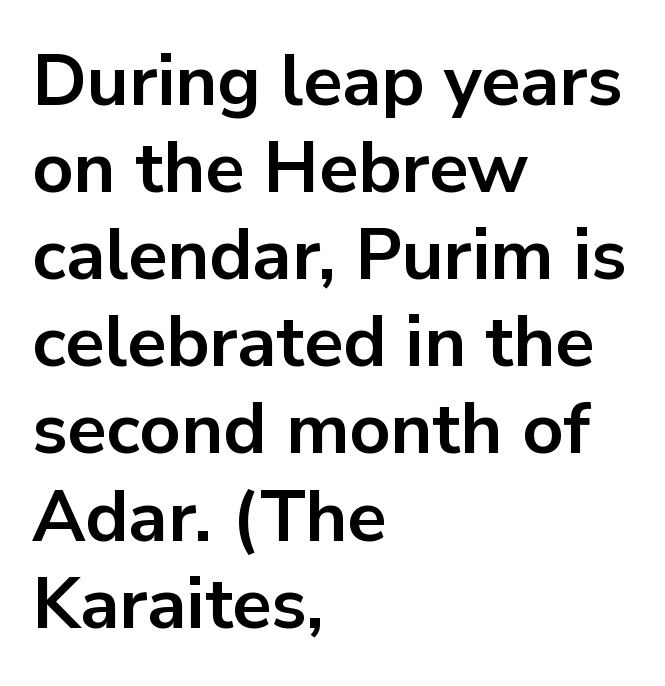
Notice how thick the strokes are: this is what a full bold looks like. The passage shown is typed in a proportional face where columns would drift. The specimen omits any rule beneath the text block's lines. Ascenders rise straight up at ninety degrees. The passage is arranged the way most books set body copy — flush left.
